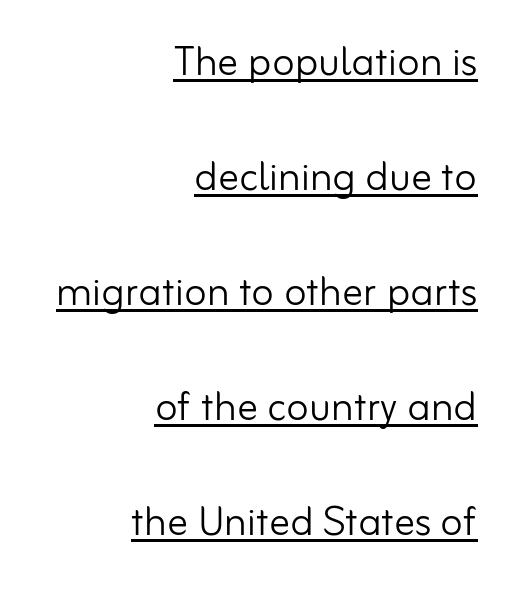
Loosely led — the rows are spread out. A continuous stroke trails under the words, as in a hyperlink. Nothing sits at the stroke ends, so this counts as sans-serif. A typesetter would mark this as roman, not italic. Line endings align vertically; line beginnings do not. A typesetter would call this zero additional tracking.
